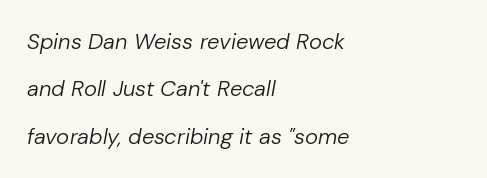
Q: Is the text bold? A: No.
Q: Is the text italic (slanted)? A: Yes, it leans right by about 10 degrees.
Q: Is the text underlined? A: No.
Q: How is the paragraph aligned? A: Left-aligned.
Q: Is the spacing between letters normal or unusually wide? A: Normal.
Q: Is the spacing between lines tight, normal or loose? A: Loose.
